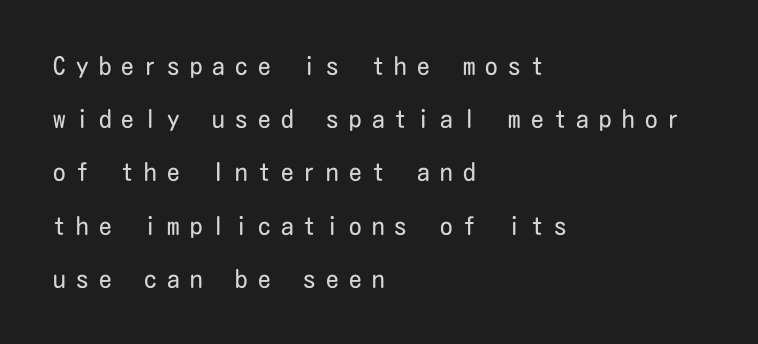
Q: Is the text bold? A: No.
Q: Is the text italic (slanted)? A: No, it is upright.
Q: Is the text underlined? A: No.
Q: How is the paragraph aligned? A: Left-aligned.
Q: Is the spacing between letters normal or unusually wide? A: Unusually wide.
Q: Is the spacing between lines tight, normal or loose? A: Loose.
